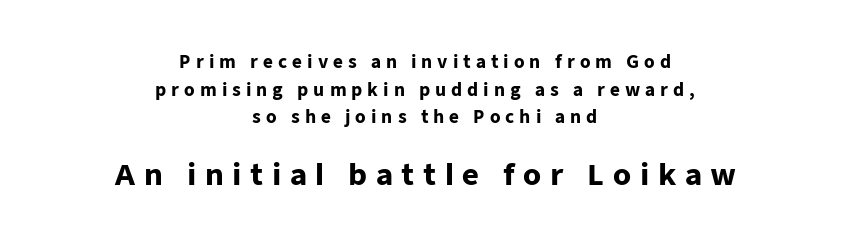
Q: Is the text bold? A: Yes.
Q: Is the text italic (slanted)? A: No, it is upright.
Q: Is the typeface a serif or a sans-serif typeface? A: Sans-serif.
Q: Is the text underlined? A: No.
Q: How is the paragraph aligned? A: Centered.
Q: Is the spacing between letters normal or unusually wide? A: Unusually wide.
Q: Is the spacing between lines tight, normal or loose? A: Normal.
Q: Which block of text is set in a larger size, the first (top) or the second (bottom)? A: The second (bottom) one.
Q: Width (condensed, normal, or wide)? A: Normal.
Q: Stroke contrast? A: Low.
Q: x-height? A: Medium.
Q: Monospaced? A: No.
